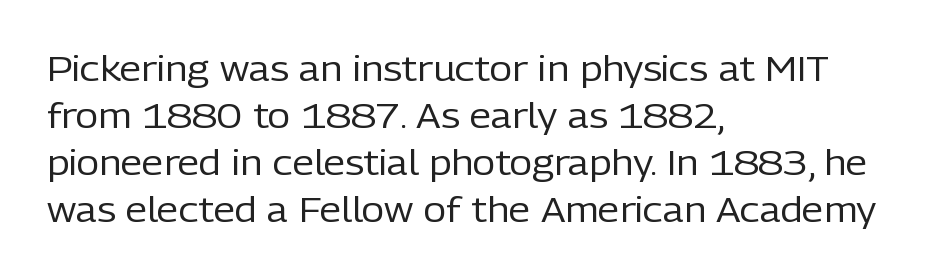
A roman cut, with each character standing at attention. Honestly, the row spacing looks completely unremarkable. Check the space under the baseline: it is left empty. Characters follow at the spacing the type designer built in.
